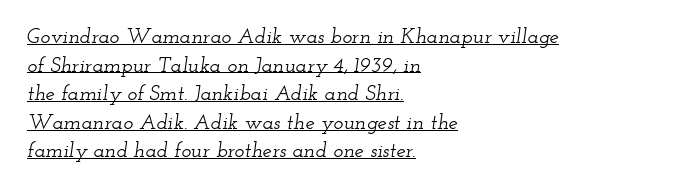
{"italic": "yes", "lean": "right", "slant_degrees": 12, "underline": "yes", "align": "left", "line_spacing": "normal", "line_spacing_ratio": 1.36, "letter_spacing": "normal", "letter_spacing_em": 0.0, "glyph_px": 21}
